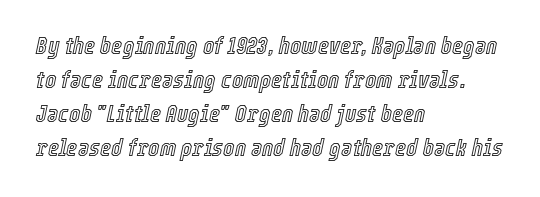
Q: Is the text italic (slanted)? A: Yes, it leans right by about 12 degrees.
Q: Is the text underlined? A: No.
Q: How is the paragraph aligned? A: Left-aligned.
Q: Is the spacing between letters normal or unusually wide? A: Normal.
Q: Is the spacing between lines tight, normal or loose? A: Normal.
